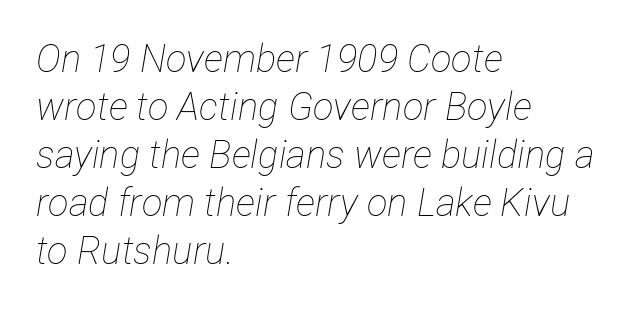
{"italic": "yes", "lean": "right", "slant_degrees": 12, "bold": "no", "weight": "thin", "width": "condensed", "stroke_contrast": "low", "x_height": "medium", "monospaced": "no", "underline": "no", "align": "left", "line_spacing": "normal", "line_spacing_ratio": 1.26, "letter_spacing": "normal", "letter_spacing_em": 0.0, "glyph_px": 38}
